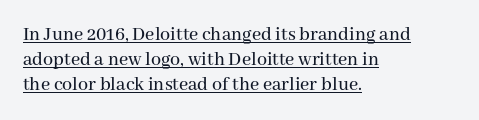
{"italic": "no", "underline": "yes", "align": "left", "line_spacing_ratio": 1.24, "letter_spacing": "normal", "letter_spacing_em": 0.0, "glyph_px": 20}
